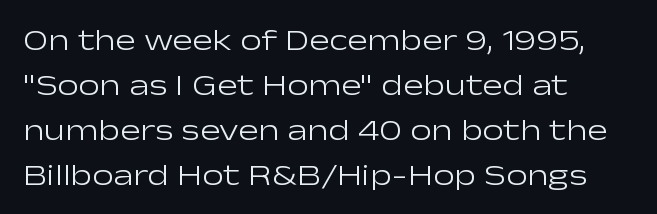
Nothing unusual about the tracking: characters are spaced as the font intends. These lines are composed in type without serifs. The baseline area is clear. The passage shown stacks its lines at a standard gap. Rendered with straight, roman letterforms. Looks like regular typesetting: each glyph gets only the width it needs.
